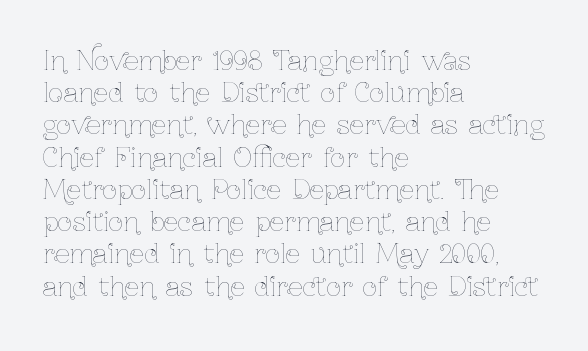
The image shows 26 px text type, upright; set left-aligned, line spacing 1.24x, normal letter spacing, not underlined.
